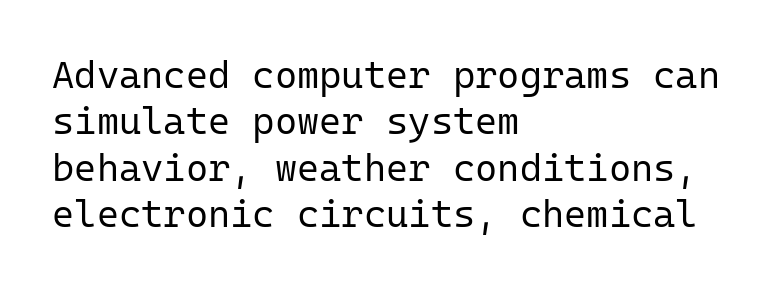
The image shows 38 px regular-weight sans-serif type, upright, monospaced; set left-aligned, line spacing 1.22x, normal letter spacing, not underlined; low stroke contrast and a medium x-height.
